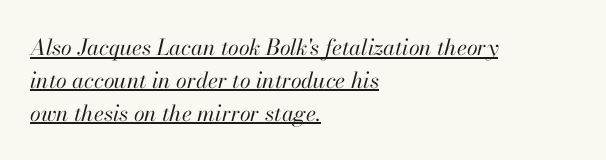
The image shows 22 px text type, italic (leaning right); set left-aligned, normal line spacing (1.49x), normal letter spacing, underlined.
